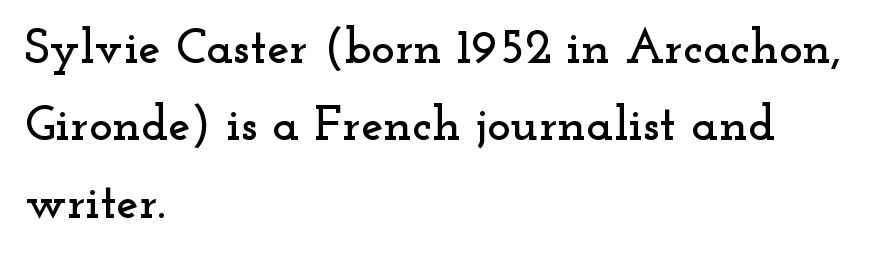
The image shows 50 px wide serif type, upright; set left-aligned, normal line spacing (1.55x), normal letter spacing, not underlined; low stroke contrast and a small x-height.
